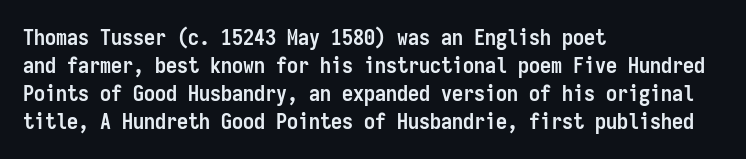
The passage is arranged the way most books set body copy — flush left. No word sits above an underline. Nobody touched the tracking dial on this one. Stroke thickness is high; the sample reads as a true bold.
